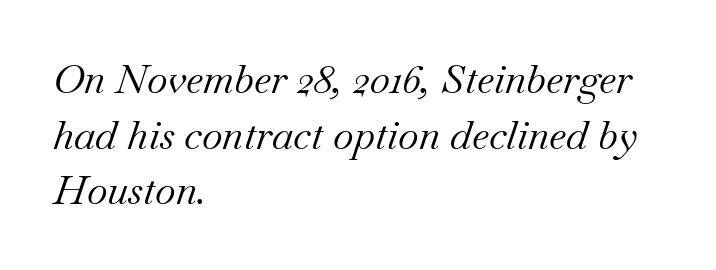
The image shows 40 px regular-weight serif type, italic (leaning right); set left-aligned, normal line spacing (1.39x), normal letter spacing, not underlined; medium stroke contrast and a small x-height.
